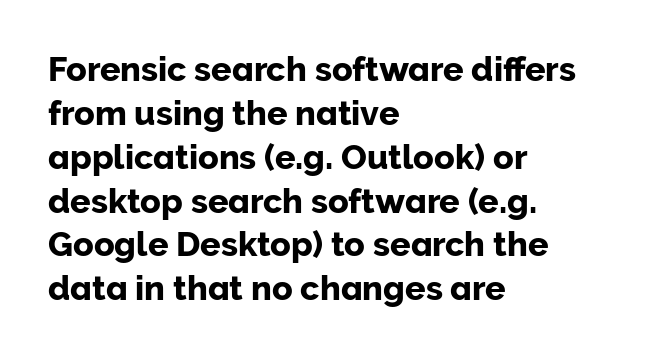
Italic: no, the glyphs are upright roman. The space beneath each line is pristine and unruled. Summary of vertical rhythm: regular, with standard interline spacing. These lines are composed in type without serifs. Visually the block forms a straight wall on the left and a jagged coastline on the right. Proportional: the letters do not fall into vertical columns.
